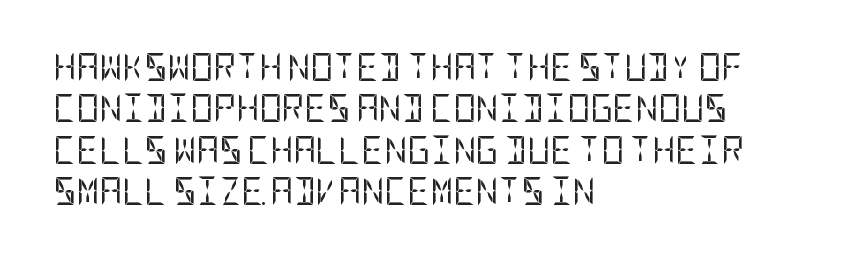
{"serif": "no", "italic": "no", "bold": "no", "weight": "regular", "width": "condensed", "stroke_contrast": "low", "x_height": "large", "underline": "no", "align": "left", "line_spacing": "normal", "line_spacing_ratio": 1.48, "letter_spacing": "normal", "letter_spacing_em": 0.0, "glyph_px": 28}
